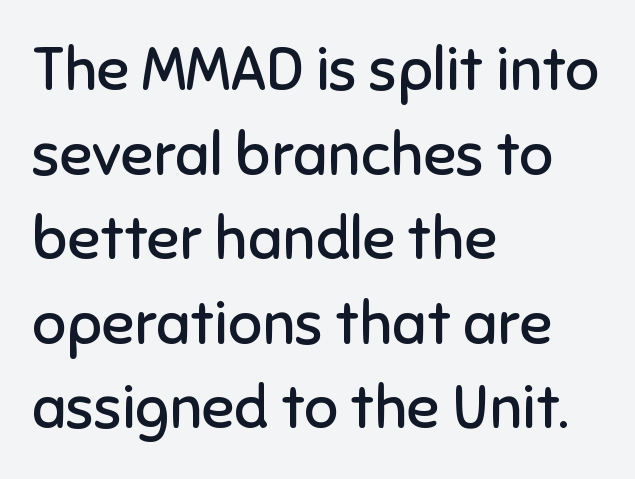
{"serif": "no", "italic": "no", "bold": "no", "weight": "regular", "width": "normal", "stroke_contrast": "low", "x_height": "medium", "monospaced": "no", "underline": "no", "align": "left", "line_spacing": "normal", "line_spacing_ratio": 1.41, "letter_spacing": "normal", "letter_spacing_em": 0.0, "glyph_px": 60}
